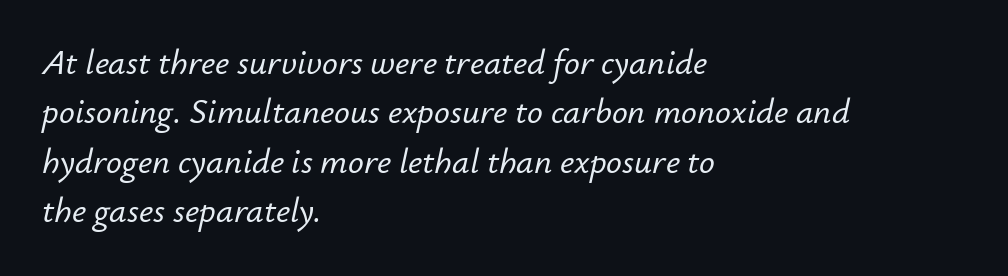
Q: Is the text italic (slanted)? A: Yes, it leans right by about 12 degrees.
Q: Is the text underlined? A: No.
Q: How is the paragraph aligned? A: Left-aligned.
Q: Is the spacing between letters normal or unusually wide? A: Normal.
Q: Is the spacing between lines tight, normal or loose? A: Normal.
Q: Width (condensed, normal, or wide)? A: Normal.
Q: Stroke contrast? A: Low.
Q: x-height? A: Small.
Q: Monospaced? A: No.
